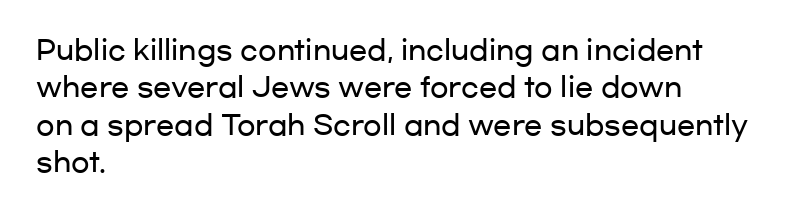
Normally led — the rows are evenly, conventionally spaced. Letter spacing: default. This is the regular roman posture of the typeface. Clear beneath every line of the passage. This rendering uses left alignment, leaving the right contour irregular.
